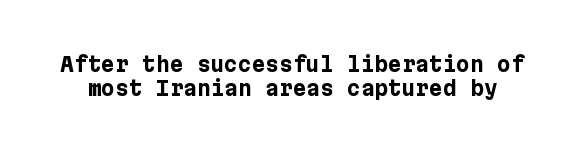
Every letter is thick-stroked: bold, no question. The space directly below the letters is spotless. The tracking reads as untouched default to a designer's eye. Rendered with straight, roman letterforms. Is there much room between lines? No — they nearly touch.
